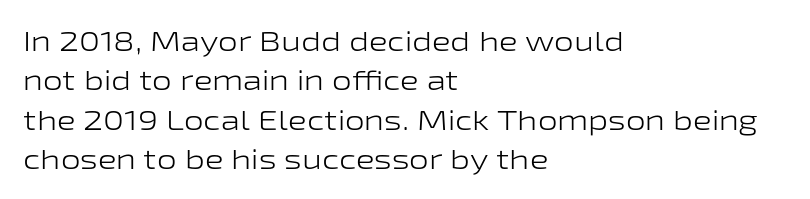
Q: Is the text bold? A: No.
Q: Is the text italic (slanted)? A: No, it is upright.
Q: Is the typeface a serif or a sans-serif typeface? A: Sans-serif.
Q: Is the text underlined? A: No.
Q: How is the paragraph aligned? A: Left-aligned.
Q: Is the spacing between letters normal or unusually wide? A: Normal.
Q: Is the spacing between lines tight, normal or loose? A: Normal.
Q: Width (condensed, normal, or wide)? A: Wide.
Q: Stroke contrast? A: Low.
Q: x-height? A: Medium.
Q: Monospaced? A: No.
